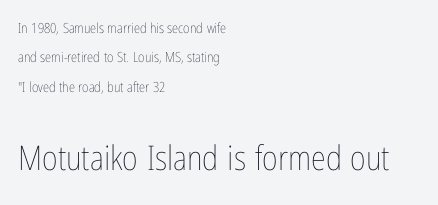
Q: Is the text bold? A: No.
Q: Is the text italic (slanted)? A: No, it is upright.
Q: Is the text underlined? A: No.
Q: How is the paragraph aligned? A: Left-aligned.
Q: Is the spacing between letters normal or unusually wide? A: Normal.
Q: Is the spacing between lines tight, normal or loose? A: Loose.
Q: Which block of text is set in a larger size, the first (top) or the second (bottom)? A: The second (bottom) one.
Q: Width (condensed, normal, or wide)? A: Condensed.
Q: Stroke contrast? A: Low.
Q: x-height? A: Medium.
Q: Monospaced? A: No.
